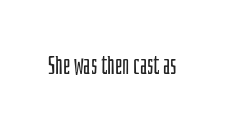
A roman cut, with each character standing at attention. Decoration check: the copy has no underline. The gaps between neighbouring characters are ordinary and unremarkable. Bold? No — there's no thickening of the strokes.
